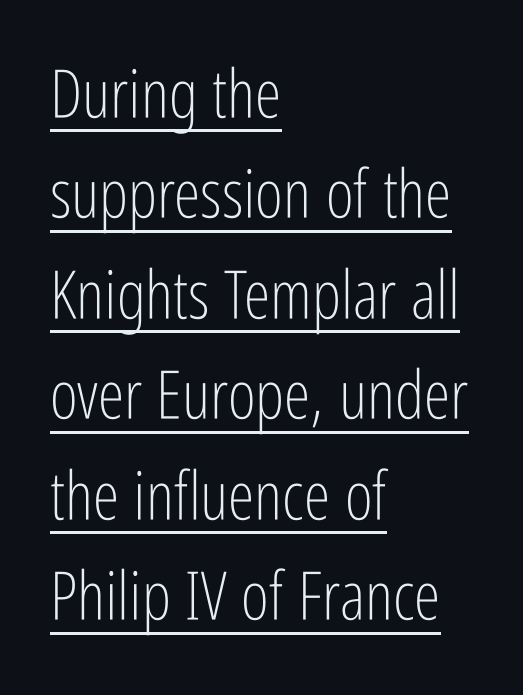
The gaps between neighbouring characters are ordinary and unremarkable. Heaviness? Minimal to ordinary, like unemphasized prose. One glance says typical: line gaps are just what's usual. Note the varied advance widths — an 'i' is clearly narrower than an 'm'. Upright lettering throughout.
